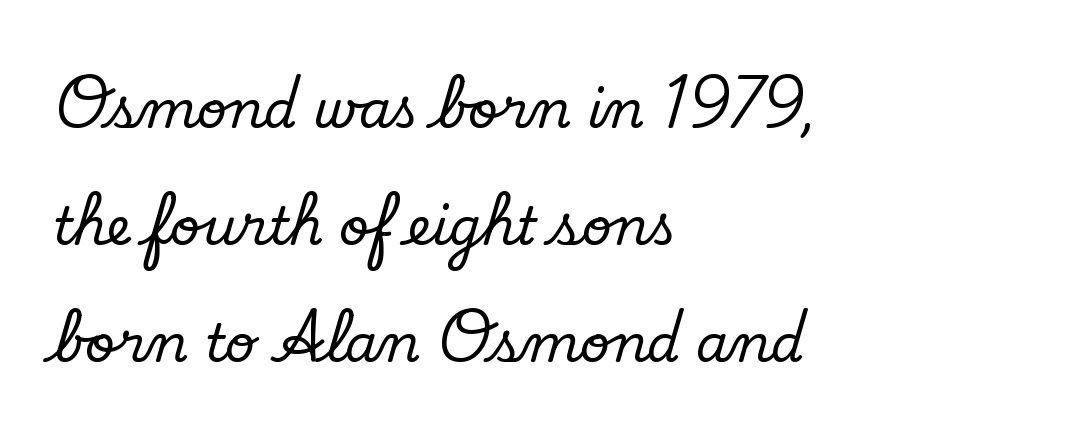
Does extra space separate the letters? No, they use regular spacing. The text was rendered using a seriffed face with decorative stroke endings. You could not count columns in this text — the font is proportionally spaced. The specimen omits any rule beneath the text block's lines.
